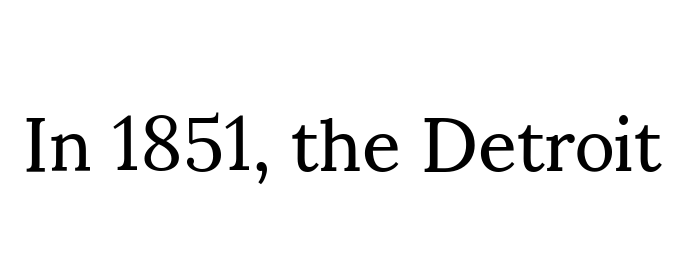
{"serif": "yes", "italic": "no", "bold": "no", "weight": "regular", "width": "normal", "stroke_contrast": "medium", "x_height": "small", "monospaced": "no", "underline": "no", "letter_spacing": "normal", "letter_spacing_em": 0.0, "glyph_px": 76}
